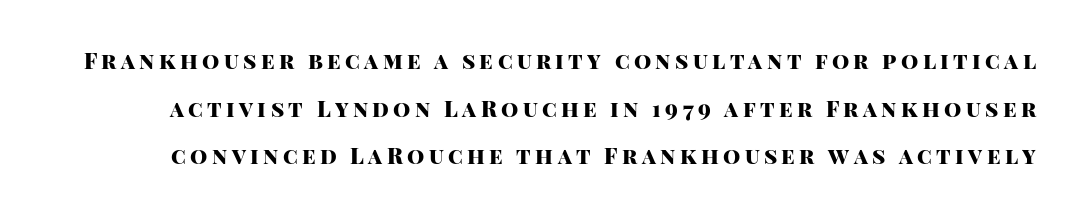
The image shows 22 px bold type, upright; set loose line spacing (2.16x), unusually wide letter spacing (+0.2 em), not underlined.
